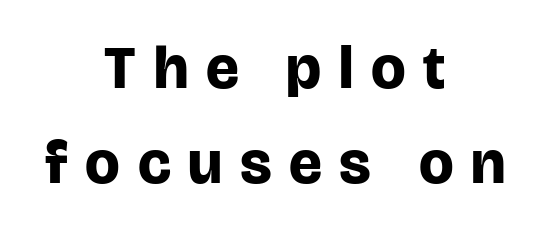
Is the block centered? Yes — each line is placed symmetrically about the middle. Descenders hang freely into open space. Vertically, the passage feels balanced, rows spaced as you'd expect. The rendering inserts visible extra space after every character. The axis of the letterforms is exactly vertical. Each letter's strokes conclude bluntly, with no projecting serifs.
